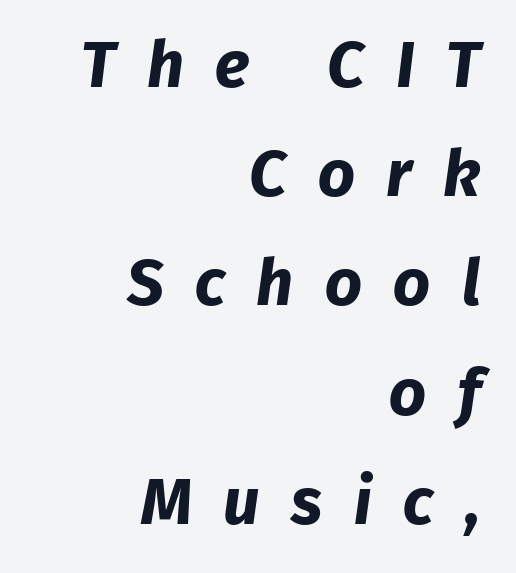
Q: Is the text bold? A: Yes.
Q: Is the typeface a serif or a sans-serif typeface? A: Sans-serif.
Q: Is the text underlined? A: No.
Q: How is the paragraph aligned? A: Right-aligned.
Q: Is the spacing between letters normal or unusually wide? A: Unusually wide.
Q: Is the spacing between lines tight, normal or loose? A: Normal.
Q: Width (condensed, normal, or wide)? A: Normal.
Q: Stroke contrast? A: Low.
Q: x-height? A: Medium.
Q: Monospaced? A: No.
